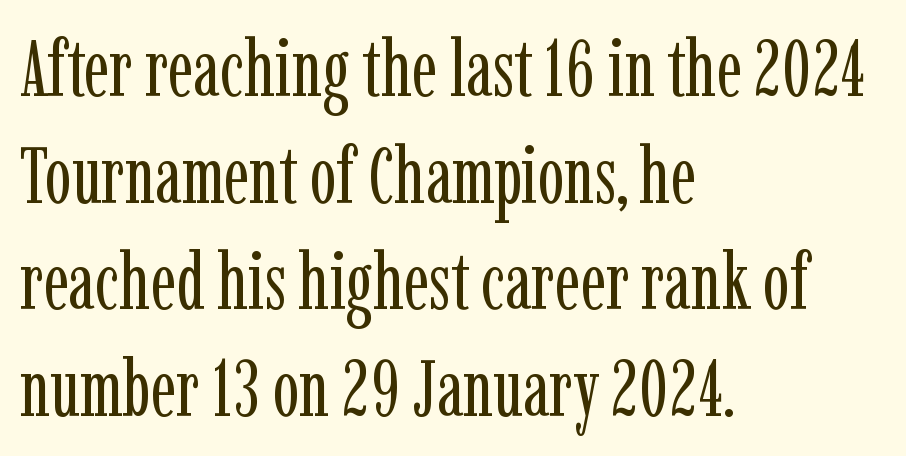
{"serif": "yes", "italic": "no", "bold": "no", "weight": "regular", "width": "condensed", "stroke_contrast": "low", "x_height": "medium", "monospaced": "no", "underline": "no", "align": "left", "line_spacing": "normal", "line_spacing_ratio": 1.35, "letter_spacing": "normal", "letter_spacing_em": 0.0, "glyph_px": 79}
